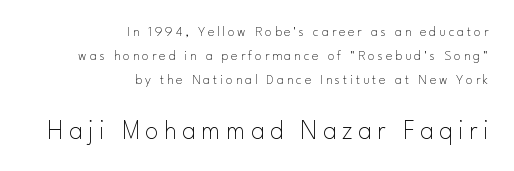
The setting favours the right margin, as signatures and pull-quotes sometimes do. The typeface has the unassuming heft of standard copy or less. Which of the two is more prominent by size? The second, at the bottom. The glyphs are unaccompanied by any horizontal stroke below them. The specimen reads as upright at a glance. Glyph-to-glyph distance is far greater than everyday printed text.
